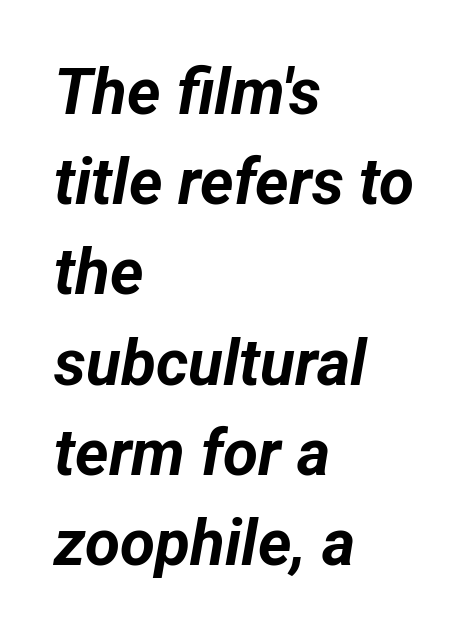
The image shows 64 px bold type, italic (leaning right); set left-aligned, normal line spacing (1.41x), normal letter spacing, not underlined; low stroke contrast and a medium x-height.
